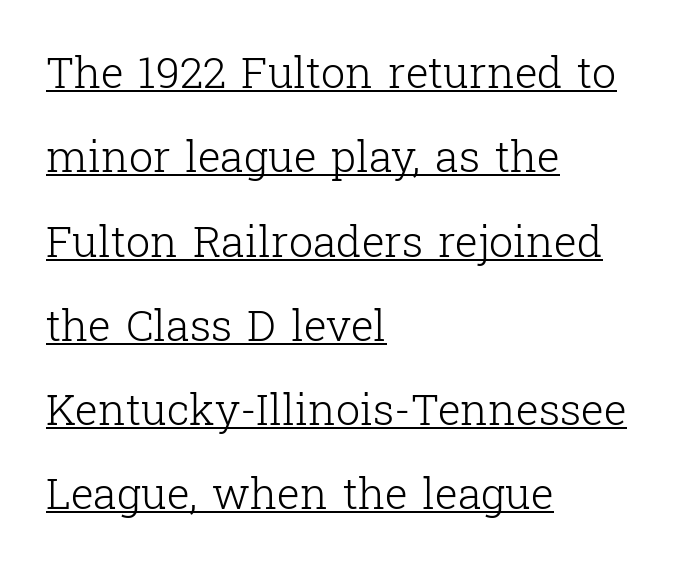
The leading is generous, giving the passage an open texture. This sample carries an underscore along the baseline area. These lines are composed in type with serifs. In terms of posture, this sample is upright. Between one letter and the next there's only the usual sliver of space.
